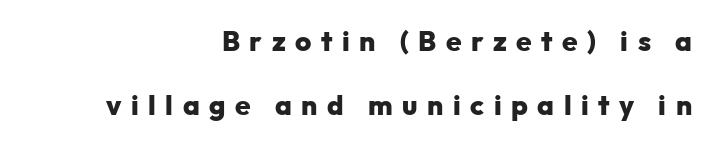
Whoever set this chose breathing room over compactness in the vertical rhythm. The letters are spread apart with noticeably loose tracking. The specimen reads as upright at a glance. Does the copy run flush right? Yes — the right margin is perfectly even. Bare-footed words on every line. This rendering employs a face without finishing strokes, i.e., a sans-serif.
